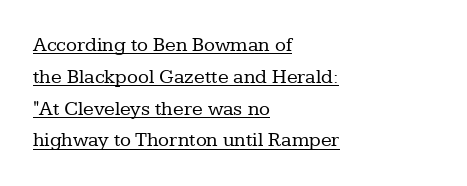
{"italic": "no", "bold": "no", "underline": "yes", "align": "left", "line_spacing": "normal", "line_spacing_ratio": 1.59, "letter_spacing": "normal", "letter_spacing_em": 0.0, "glyph_px": 20}
